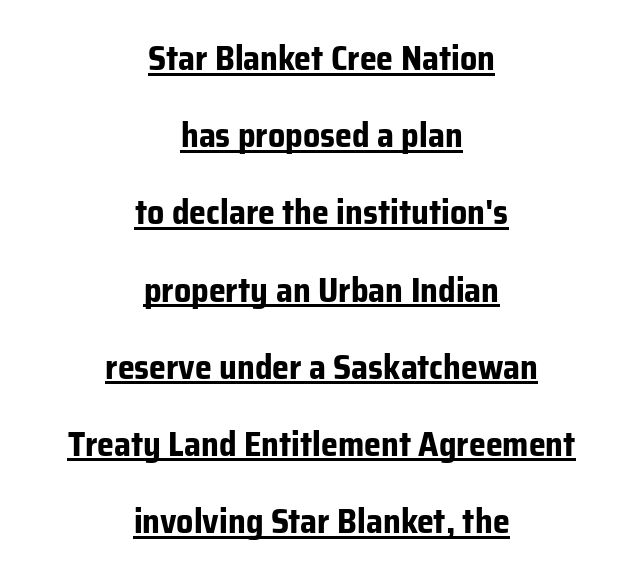
Q: Is the text bold? A: Yes.
Q: Is the text italic (slanted)? A: No, it is upright.
Q: Is the typeface a serif or a sans-serif typeface? A: Sans-serif.
Q: Is the text underlined? A: Yes.
Q: How is the paragraph aligned? A: Centered.
Q: Is the spacing between letters normal or unusually wide? A: Normal.
Q: Is the spacing between lines tight, normal or loose? A: Loose.
Q: Width (condensed, normal, or wide)? A: Normal.
Q: Stroke contrast? A: Low.
Q: x-height? A: Medium.
Q: Monospaced? A: No.
